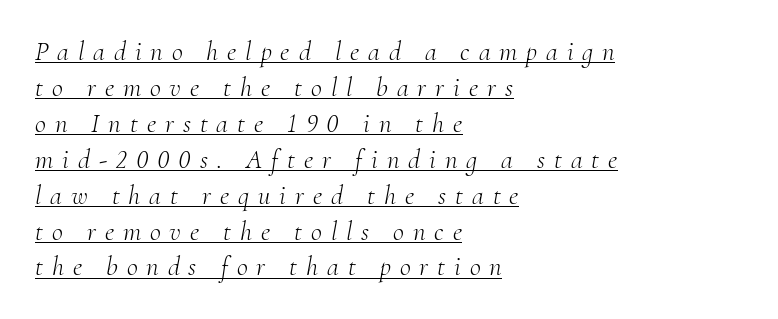
Q: Is the text bold? A: No.
Q: Is the text italic (slanted)? A: Yes, it leans right by about 10 degrees.
Q: Is the text underlined? A: Yes.
Q: How is the paragraph aligned? A: Left-aligned.
Q: Is the spacing between letters normal or unusually wide? A: Unusually wide.
Q: Is the spacing between lines tight, normal or loose? A: Normal.
